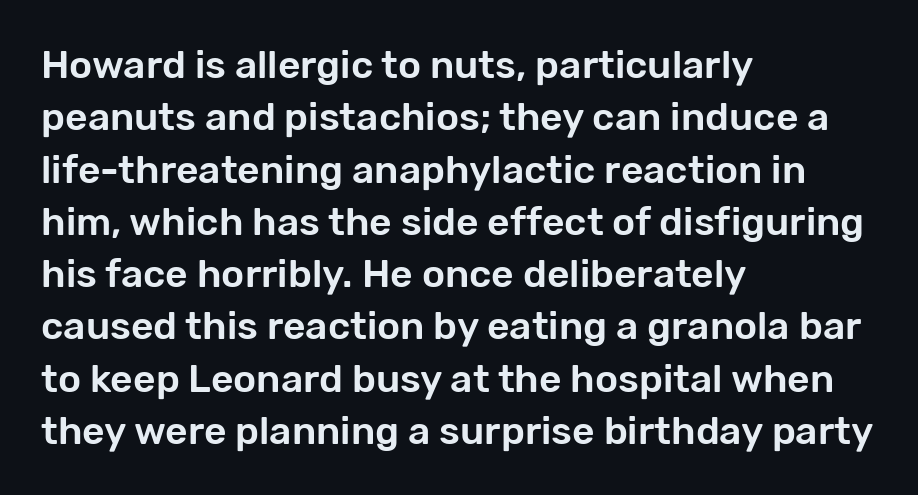
The image shows 39 px sans-serif type, upright; set left-aligned, normal line spacing (1.34x), normal letter spacing, not underlined; low stroke contrast and a medium x-height.
